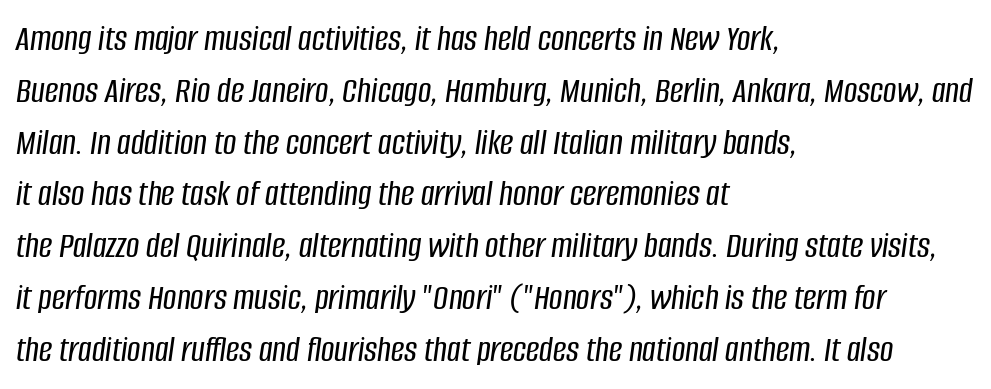
Q: Is the text italic (slanted)? A: Yes, it leans right by about 8 degrees.
Q: Is the text underlined? A: No.
Q: How is the paragraph aligned? A: Left-aligned.
Q: Is the spacing between letters normal or unusually wide? A: Normal.
Q: Is the spacing between lines tight, normal or loose? A: Normal.
Q: Width (condensed, normal, or wide)? A: Condensed.
Q: Stroke contrast? A: Low.
Q: x-height? A: Large.
Q: Monospaced? A: No.
